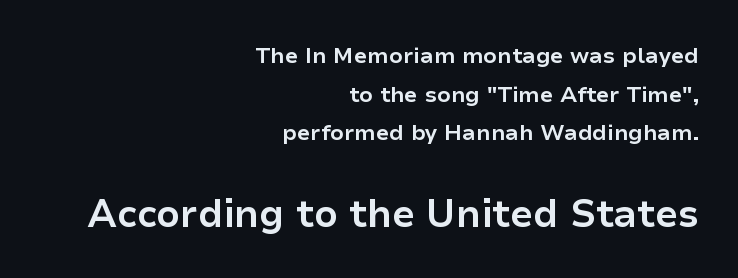
{"serif": "no", "italic": "no", "bold": "yes", "weight": "bold", "width": "normal", "stroke_contrast": "low", "x_height": "medium", "monospaced": "no", "underline": "no", "align": "right", "line_spacing_ratio": 1.76, "letter_spacing": "normal", "letter_spacing_em": 0.0, "larger_block": "second", "size_ratio": 1.73, "glyph_px": 38}
